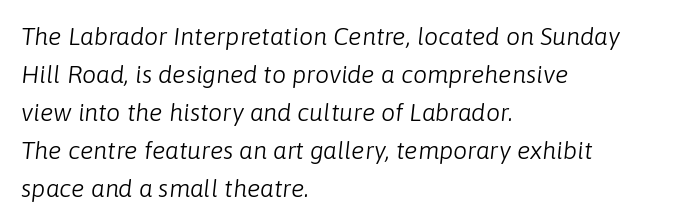
The image shows 25 px text type, italic (leaning right); set left-aligned, normal line spacing (1.52x), normal letter spacing, not underlined.
